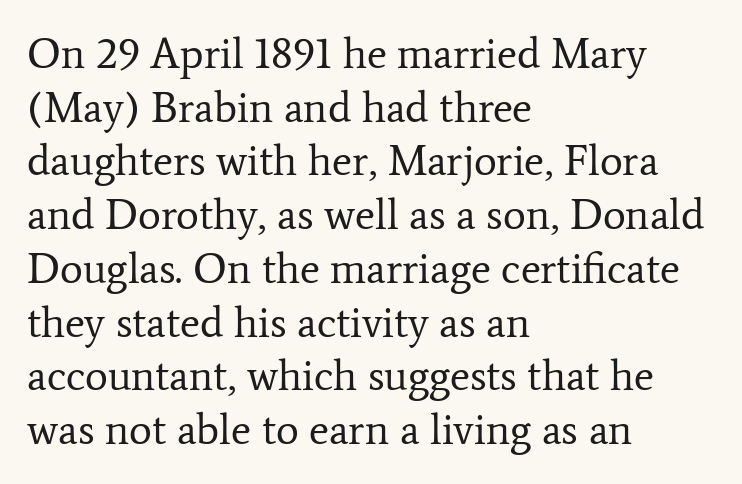
The image shows 43 px regular-weight serif type, upright; set left-aligned, normal line spacing (1.25x), normal letter spacing, not underlined; low stroke contrast and a medium x-height.
